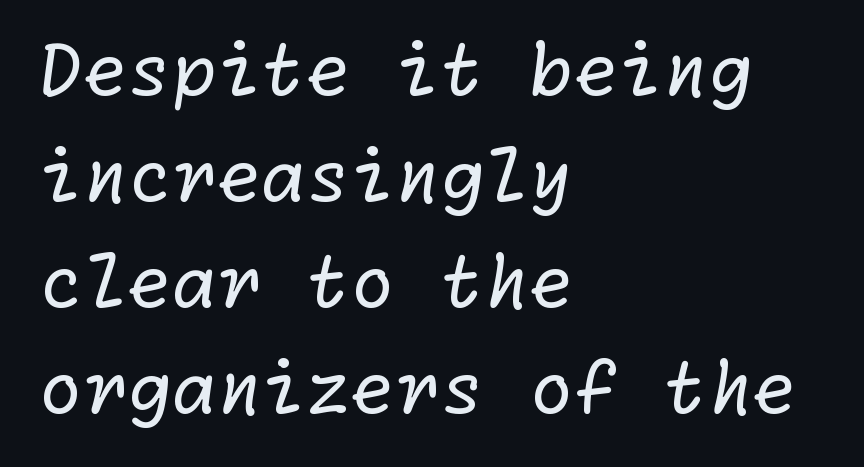
Does extra space separate the letters? No, they use regular spacing. Stem width sits at or under what a default text font uses. Words float on clear page, feet unadorned. The lines are quadded left.
